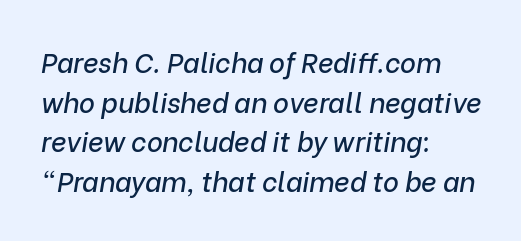
The passage shown leans; its letterforms are oblique. Letters rest on an invisible, unmarked baseline. The designer left line spacing at the default. This sample is left-justified, so line endings fall wherever the words run out.
